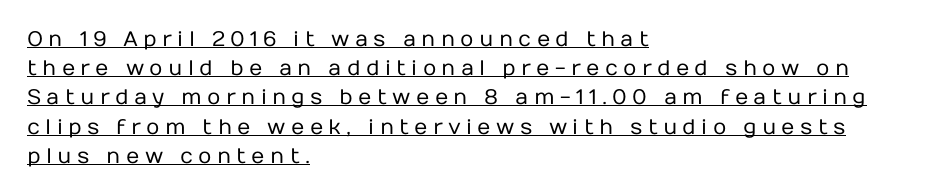
Q: Is the text bold? A: No.
Q: Is the text italic (slanted)? A: No, it is upright.
Q: Is the text underlined? A: Yes.
Q: How is the paragraph aligned? A: Left-aligned.
Q: Is the spacing between letters normal or unusually wide? A: Unusually wide.
Q: Is the spacing between lines tight, normal or loose? A: Normal.
